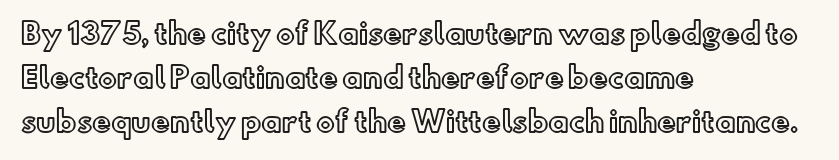
Each word holds together tightly as a unit, with standard inter-letter gaps. How would I describe the line gaps? Plain and ordinary. You can tell it's not italic because the verticals are truly vertical. These lines are rendered in a variable-pitch font.
